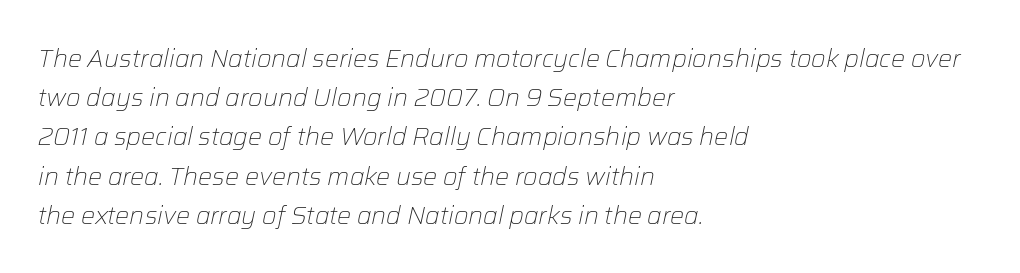
Q: Is the text bold? A: No.
Q: Is the text italic (slanted)? A: Yes, it leans right by about 12 degrees.
Q: Is the text underlined? A: No.
Q: How is the paragraph aligned? A: Left-aligned.
Q: Is the spacing between letters normal or unusually wide? A: Normal.
Q: Is the spacing between lines tight, normal or loose? A: Normal.
